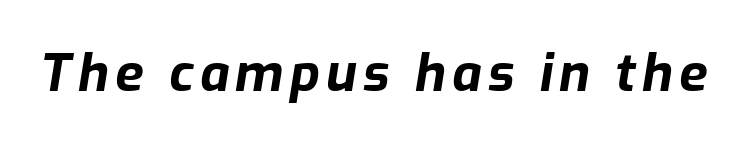
{"italic": "yes", "lean": "right", "slant_degrees": 9, "bold": "yes", "weight": "bold", "width": "normal", "stroke_contrast": "low", "x_height": "medium", "monospaced": "no", "underline": "no", "glyph_px": 52}
